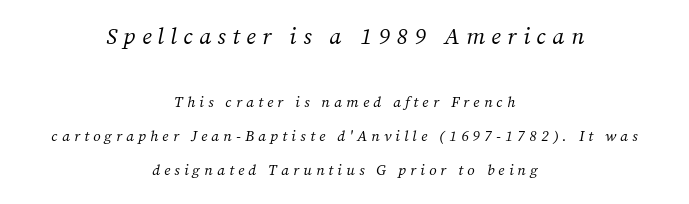
{"italic": "yes", "lean": "right", "slant_degrees": 12, "bold": "no", "underline": "no", "align": "center", "line_spacing": "loose", "line_spacing_ratio": 2.28, "letter_spacing": "wide", "letter_spacing_em": 0.28, "larger_block": "first", "size_ratio": 1.53, "glyph_px": 23}
